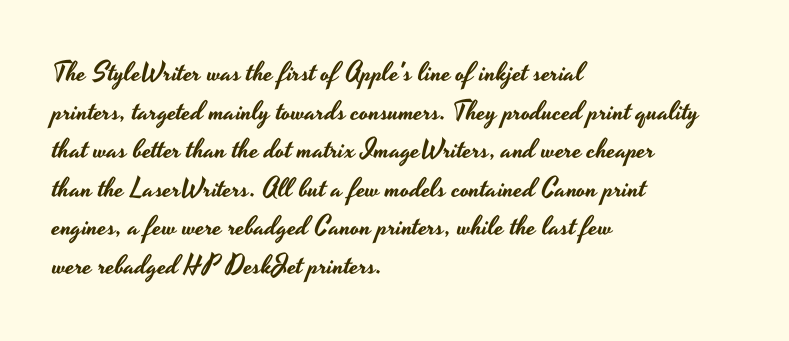
Q: Is the text italic (slanted)? A: Yes.
Q: Is the text underlined? A: No.
Q: How is the paragraph aligned? A: Left-aligned.
Q: Is the spacing between letters normal or unusually wide? A: Normal.
Q: Is the spacing between lines tight, normal or loose? A: Normal.
